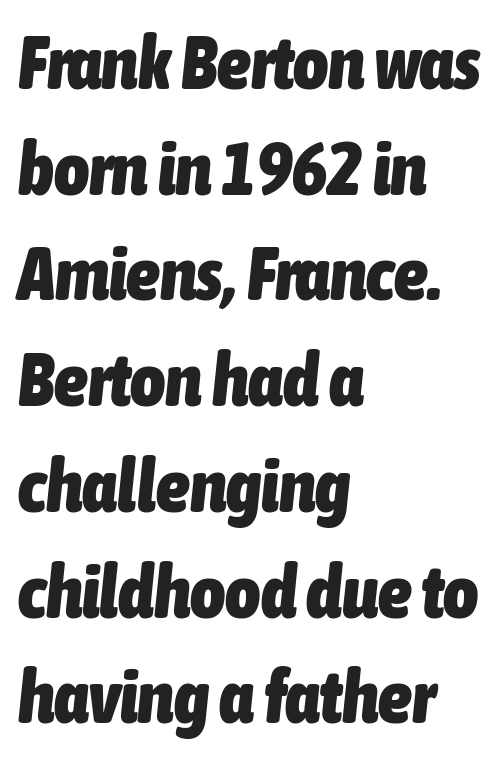
Q: Is the text bold? A: Yes.
Q: Is the text italic (slanted)? A: Yes, it leans right by about 6 degrees.
Q: Is the text underlined? A: No.
Q: How is the paragraph aligned? A: Left-aligned.
Q: Is the spacing between letters normal or unusually wide? A: Normal.
Q: Is the spacing between lines tight, normal or loose? A: Normal.
Q: Width (condensed, normal, or wide)? A: Condensed.
Q: Stroke contrast? A: Low.
Q: x-height? A: Medium.
Q: Monospaced? A: No.
